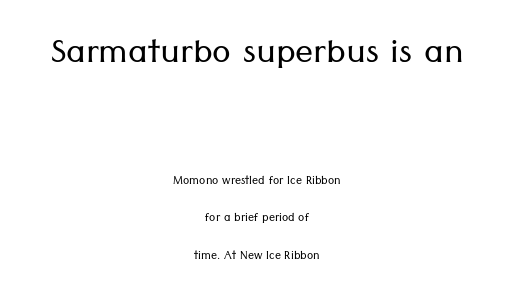
The image shows 45 px light sans-serif type, upright; set centered, loose line spacing (2.49x), normal letter spacing, not underlined; the first (top) block is 3.0x larger; low stroke contrast and a medium x-height.
